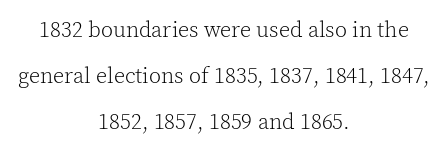
Q: Is the text bold? A: No.
Q: Is the text italic (slanted)? A: No, it is upright.
Q: Is the text underlined? A: No.
Q: How is the paragraph aligned? A: Centered.
Q: Is the spacing between letters normal or unusually wide? A: Normal.
Q: Is the spacing between lines tight, normal or loose? A: Loose.
